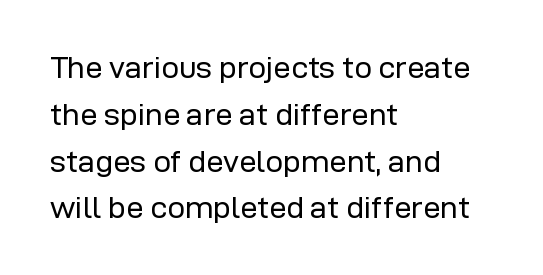
Q: Is the text bold? A: No.
Q: Is the text italic (slanted)? A: No, it is upright.
Q: Is the typeface a serif or a sans-serif typeface? A: Sans-serif.
Q: Is the text underlined? A: No.
Q: How is the paragraph aligned? A: Left-aligned.
Q: Is the spacing between letters normal or unusually wide? A: Normal.
Q: Is the spacing between lines tight, normal or loose? A: Normal.
Q: Width (condensed, normal, or wide)? A: Normal.
Q: Stroke contrast? A: Low.
Q: x-height? A: Medium.
Q: Monospaced? A: No.
